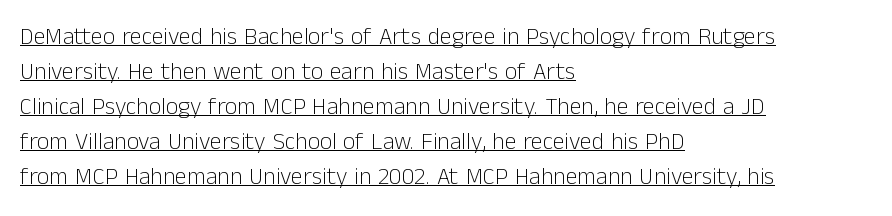
Q: Is the text bold? A: No.
Q: Is the text italic (slanted)? A: No, it is upright.
Q: Is the text underlined? A: Yes.
Q: How is the paragraph aligned? A: Left-aligned.
Q: Is the spacing between letters normal or unusually wide? A: Normal.
Q: Is the spacing between lines tight, normal or loose? A: Normal.
